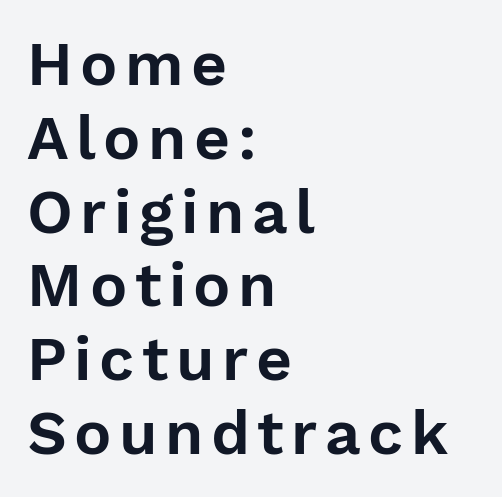
Q: Is the text italic (slanted)? A: No, it is upright.
Q: Is the typeface a serif or a sans-serif typeface? A: Sans-serif.
Q: Is the text underlined? A: No.
Q: How is the paragraph aligned? A: Left-aligned.
Q: Width (condensed, normal, or wide)? A: Normal.
Q: Stroke contrast? A: Low.
Q: x-height? A: Medium.
Q: Monospaced? A: No.
